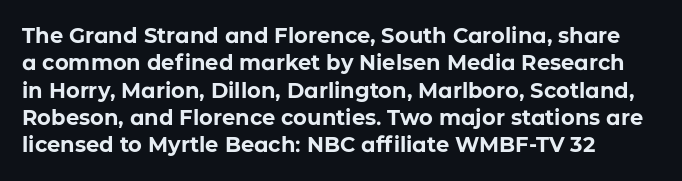
Q: Is the text bold? A: Yes.
Q: Is the text italic (slanted)? A: No, it is upright.
Q: Is the text underlined? A: No.
Q: How is the paragraph aligned? A: Left-aligned.
Q: Is the spacing between letters normal or unusually wide? A: Normal.
Q: Is the spacing between lines tight, normal or loose? A: Normal.
